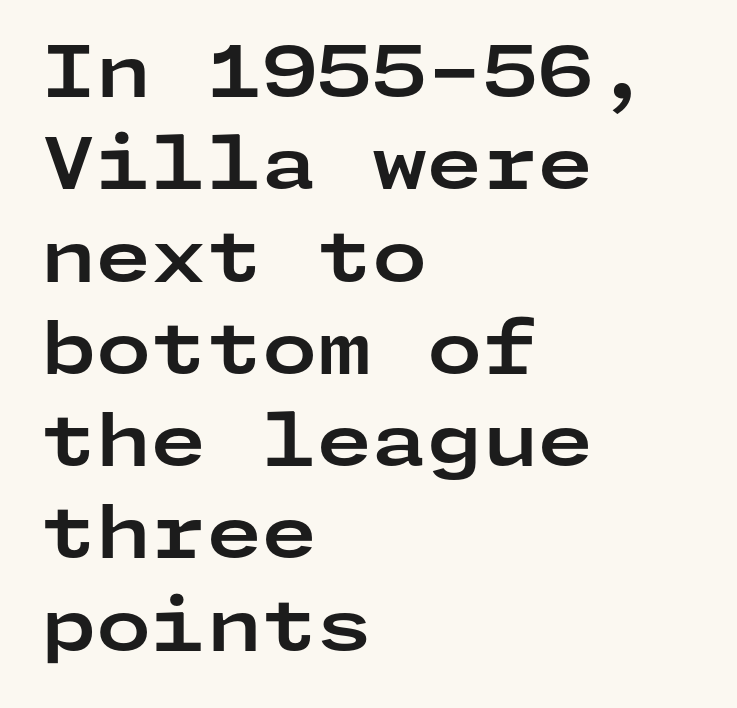
{"serif": "no", "italic": "no", "bold": "yes", "weight": "bold", "width": "wide", "stroke_contrast": "low", "x_height": "medium", "underline": "no", "align": "left", "line_spacing": "normal", "line_spacing_ratio": 1.3, "letter_spacing": "normal", "letter_spacing_em": 0.0, "glyph_px": 71}
